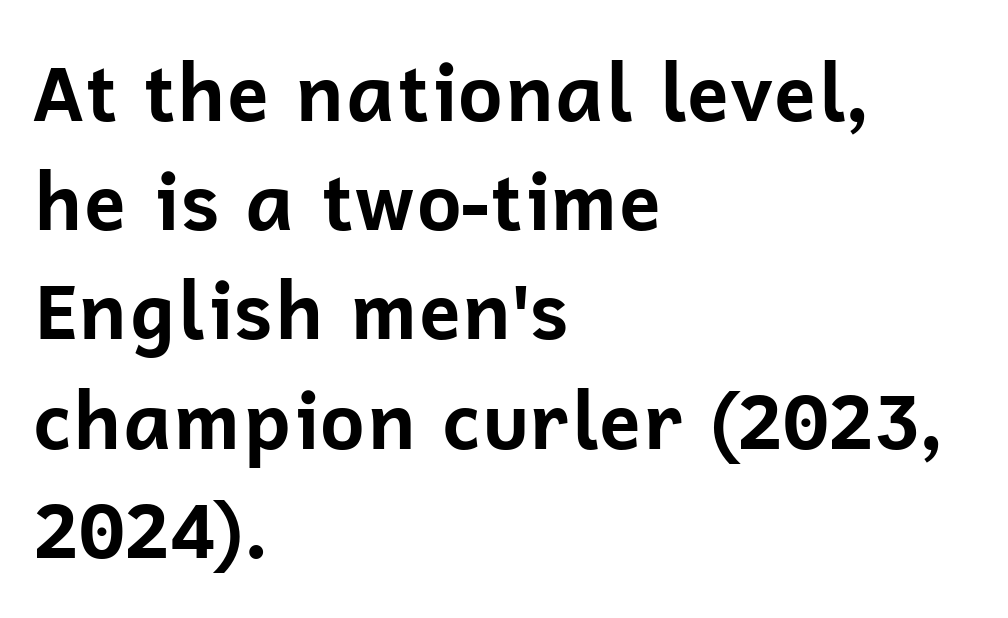
These lines stack with their left ends in a neat column. Each letter's strokes conclude bluntly, with no projecting serifs. The rendering keeps characters at their native spacing. Heavy, bold letterforms. Nope, not italic — everything's standing straight. Descender tails drop into unmarked territory.
